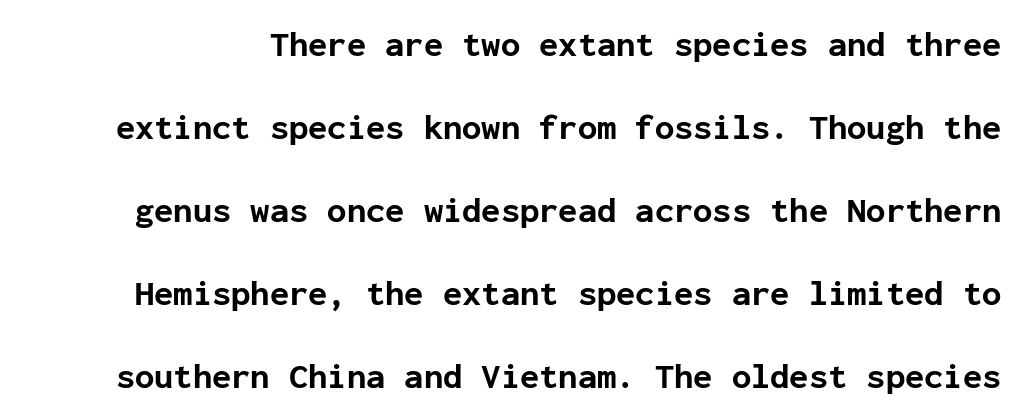
Students, observe: this is what heavily led, spacious text looks like. You could count columns in this text — the font is strictly monospaced. Summary of weight: heavy, a full bold. Stroke terminals: plain, sans-serif.
